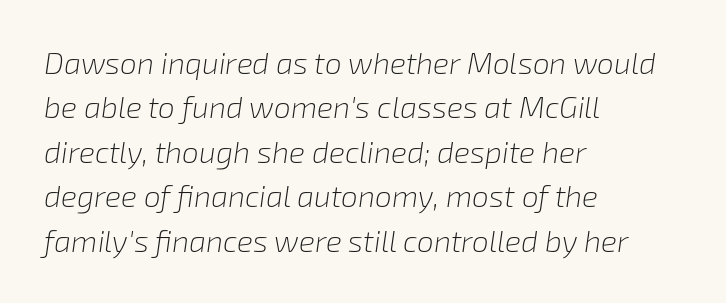
Stroke mass is kept to a normal reading level or below. The passage shown stacks its lines at a standard gap. The axis of the letterforms is tilted away from vertical. All the whitespace from short lines collects on the right.
